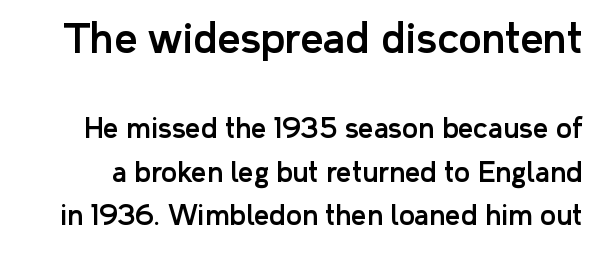
Q: Is the text italic (slanted)? A: No, it is upright.
Q: Is the typeface a serif or a sans-serif typeface? A: Sans-serif.
Q: Is the text underlined? A: No.
Q: Is the spacing between letters normal or unusually wide? A: Normal.
Q: Is the spacing between lines tight, normal or loose? A: Normal.
Q: Which block of text is set in a larger size, the first (top) or the second (bottom)? A: The first (top) one.
Q: Width (condensed, normal, or wide)? A: Normal.
Q: Stroke contrast? A: Low.
Q: x-height? A: Medium.
Q: Monospaced? A: No.
